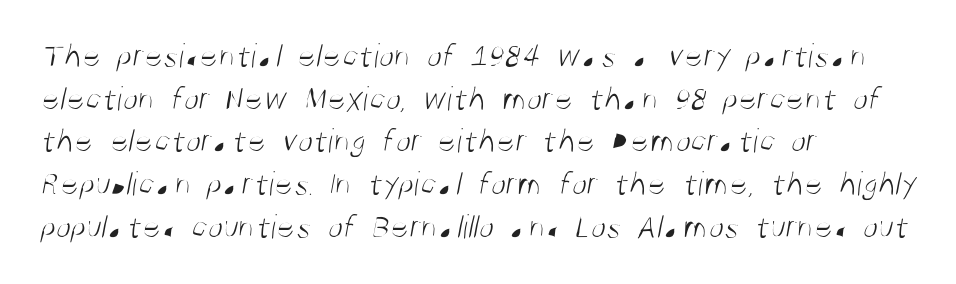
{"serif": "no", "bold": "no", "weight": "light", "width": "condensed", "stroke_contrast": "medium", "x_height": "large", "monospaced": "no", "underline": "no", "align": "left", "line_spacing_ratio": 1.22, "letter_spacing": "normal", "letter_spacing_em": 0.0, "glyph_px": 35}
